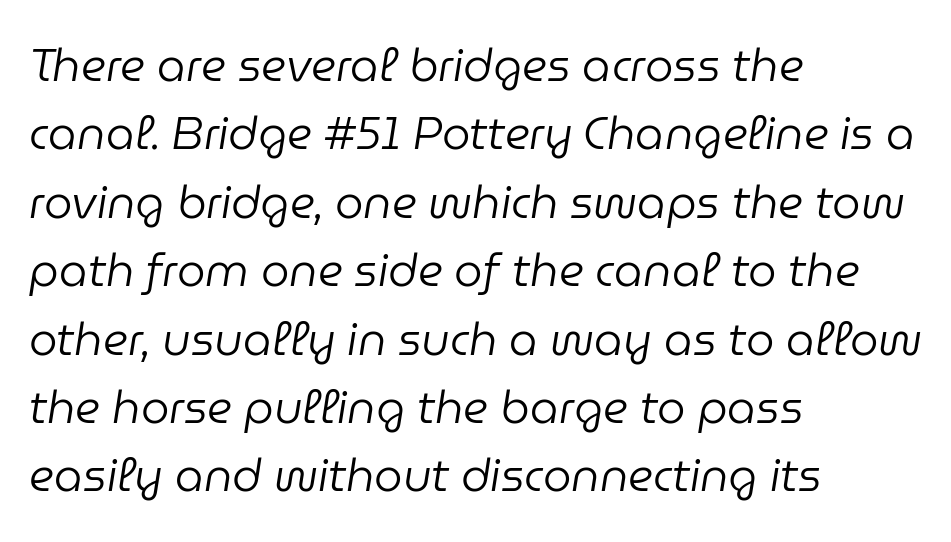
Q: Is the text bold? A: No.
Q: Is the text italic (slanted)? A: Yes, it leans right by about 9 degrees.
Q: Is the text underlined? A: No.
Q: How is the paragraph aligned? A: Left-aligned.
Q: Is the spacing between letters normal or unusually wide? A: Normal.
Q: Is the spacing between lines tight, normal or loose? A: Normal.
Q: Width (condensed, normal, or wide)? A: Normal.
Q: Stroke contrast? A: Low.
Q: x-height? A: Medium.
Q: Monospaced? A: No.
